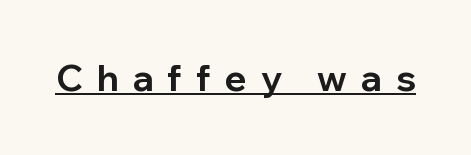
Note the varied advance widths — an 'i' is clearly narrower than an 'm'. You can see a thin bar hugging the bottom of the glyphs. Does the weight exceed regular? Yes, all the way to bold. This rendering employs a face without finishing strokes, i.e., a sans-serif. The typography opts for an upright posture over an oblique one. Substantial extra tracking has been applied to these lines.
